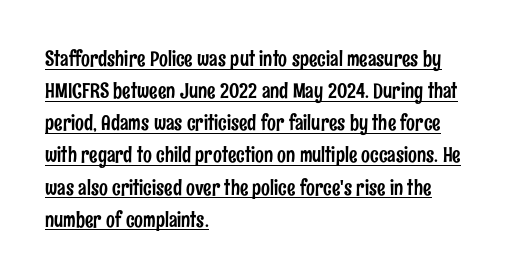
{"italic": "no", "underline": "yes", "align": "left", "line_spacing": "normal", "line_spacing_ratio": 1.53, "letter_spacing": "normal", "letter_spacing_em": 0.0, "glyph_px": 21}
